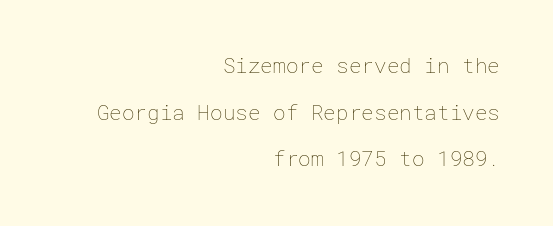
Ascenders rise straight up at ninety degrees. The words here are not underlined. Notice the wide empty band between every row — that's loose leading. The letterforms sit at book weight or below.
